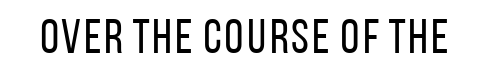
{"serif": "no", "italic": "no", "bold": "no", "weight": "regular", "width": "condensed", "stroke_contrast": "low", "x_height": "large", "monospaced": "no", "underline": "no", "letter_spacing": "normal", "letter_spacing_em": 0.0, "glyph_px": 48}
